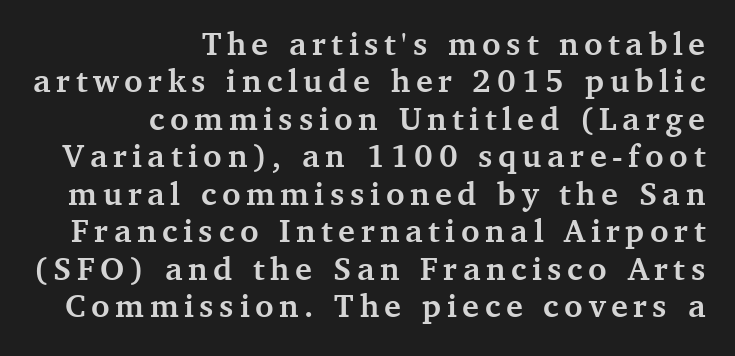
Descenders hang freely into open space. Varying glyph widths throughout — classic text-font behaviour. Ordinary non-slanted type is in use. The rendering shows small feet on the letterforms — a serif design. This is heavy type, rendered in bold.
